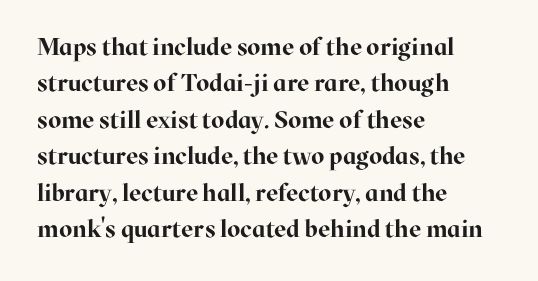
Q: Is the text bold? A: Yes.
Q: Is the text italic (slanted)? A: No, it is upright.
Q: Is the text underlined? A: No.
Q: How is the paragraph aligned? A: Left-aligned.
Q: Is the spacing between letters normal or unusually wide? A: Normal.
Q: Is the spacing between lines tight, normal or loose? A: Normal.
